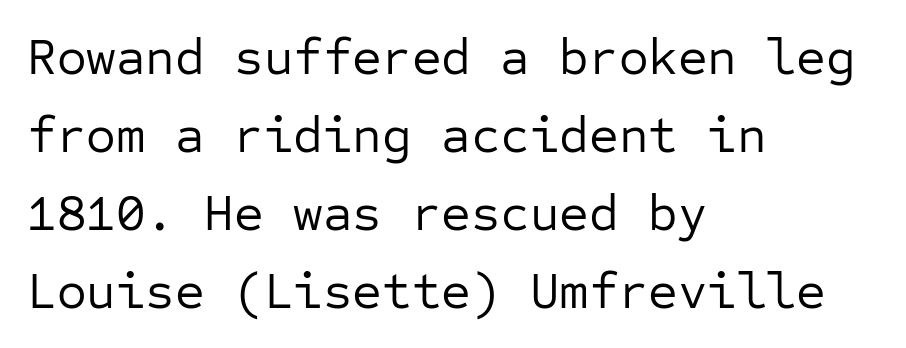
The image shows 51 px regular-weight sans-serif type, upright, monospaced; set left-aligned, normal line spacing (1.53x), normal letter spacing, not underlined; low stroke contrast and a medium x-height.
